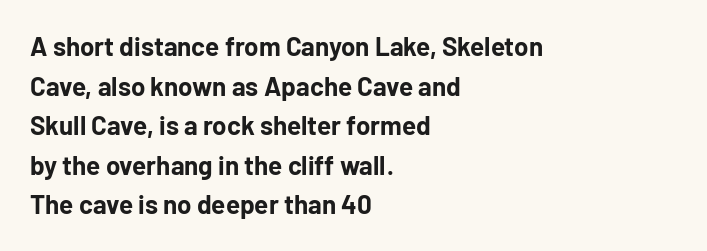
{"italic": "no", "bold": "yes", "underline": "no", "align": "left", "line_spacing": "normal", "line_spacing_ratio": 1.52, "letter_spacing": "normal", "letter_spacing_em": 0.0, "glyph_px": 26}
